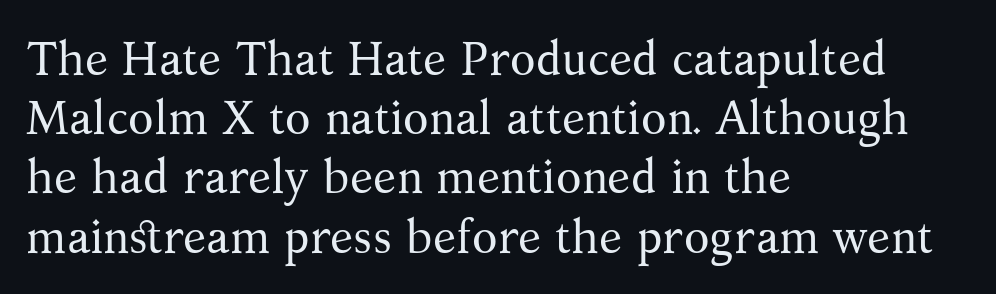
Q: Is the text bold? A: No.
Q: Is the text italic (slanted)? A: No, it is upright.
Q: Is the typeface a serif or a sans-serif typeface? A: Serif.
Q: Is the text underlined? A: No.
Q: How is the paragraph aligned? A: Left-aligned.
Q: Is the spacing between letters normal or unusually wide? A: Normal.
Q: Is the spacing between lines tight, normal or loose? A: Normal.
Q: Width (condensed, normal, or wide)? A: Normal.
Q: Stroke contrast? A: Medium.
Q: x-height? A: Medium.
Q: Monospaced? A: No.
